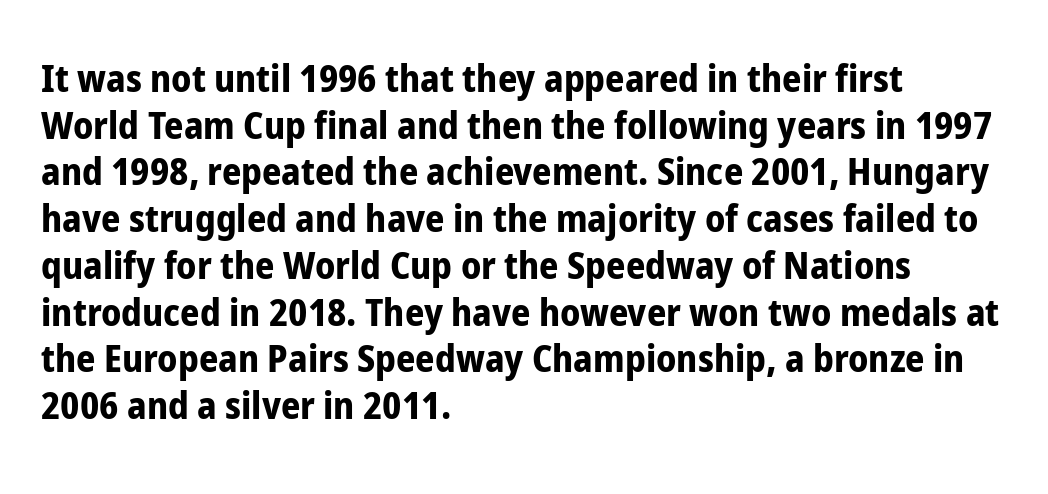
The passage shown is typed in a proportional face where columns would drift. This sample uses an upright cut, with every glyph sitting square on the baseline. If you drew a ruler down the left edge, every line would touch it. Is the type bold? Yes — the strokes are clearly thick and heavy.
